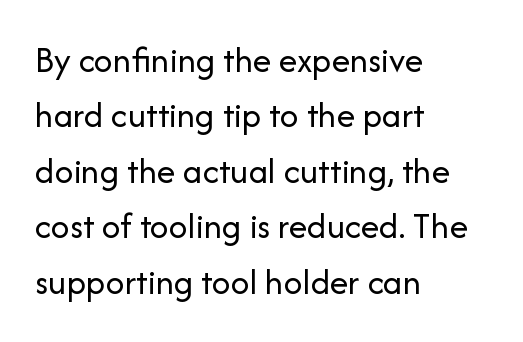
Q: Is the text bold? A: No.
Q: Is the text italic (slanted)? A: No, it is upright.
Q: Is the typeface a serif or a sans-serif typeface? A: Sans-serif.
Q: Is the text underlined? A: No.
Q: How is the paragraph aligned? A: Left-aligned.
Q: Is the spacing between letters normal or unusually wide? A: Normal.
Q: Is the spacing between lines tight, normal or loose? A: Normal.
Q: Width (condensed, normal, or wide)? A: Normal.
Q: Stroke contrast? A: Low.
Q: x-height? A: Medium.
Q: Monospaced? A: No.
